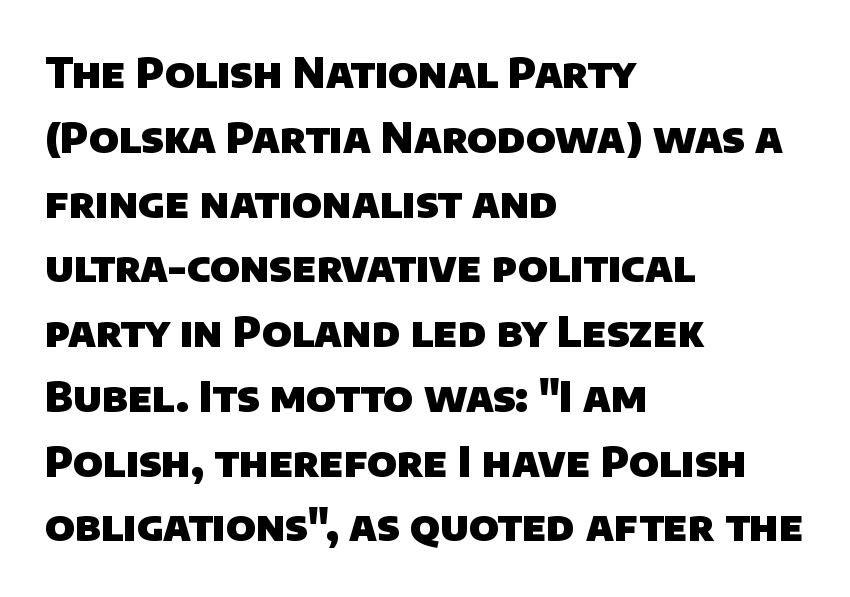
The image shows 41 px heavy sans-serif type; set left-aligned, normal line spacing (1.58x), normal letter spacing, not underlined; low stroke contrast and a large x-height.
